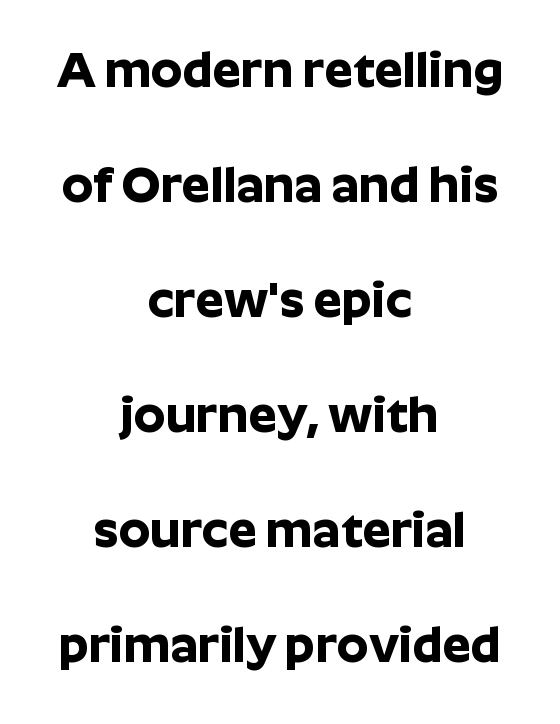
Q: Is the text bold? A: Yes.
Q: Is the text italic (slanted)? A: No, it is upright.
Q: Is the typeface a serif or a sans-serif typeface? A: Sans-serif.
Q: Is the text underlined? A: No.
Q: How is the paragraph aligned? A: Centered.
Q: Is the spacing between letters normal or unusually wide? A: Normal.
Q: Is the spacing between lines tight, normal or loose? A: Loose.
Q: Width (condensed, normal, or wide)? A: Normal.
Q: Stroke contrast? A: Low.
Q: x-height? A: Medium.
Q: Monospaced? A: No.
